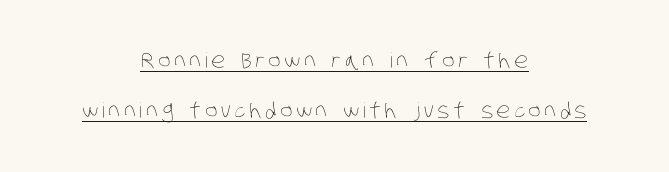
The image shows 21 px text type; set centered, loose line spacing (2.36x), underlined.
